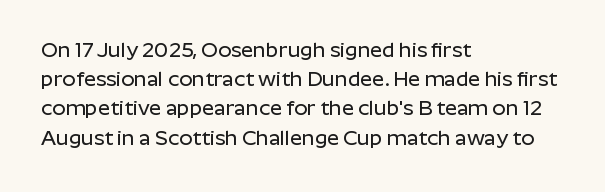
Q: Is the text italic (slanted)? A: No, it is upright.
Q: Is the text underlined? A: No.
Q: How is the paragraph aligned? A: Left-aligned.
Q: Is the spacing between letters normal or unusually wide? A: Normal.
Q: Is the spacing between lines tight, normal or loose? A: Normal.
